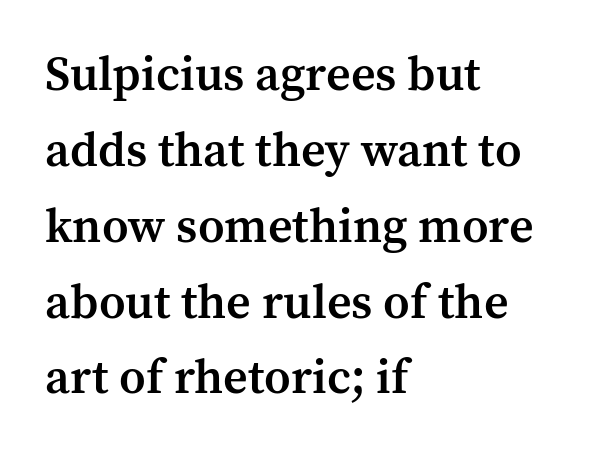
The image shows 48 px semibold serif type, upright; set left-aligned, normal line spacing (1.58x), normal letter spacing, not underlined; medium stroke contrast and a medium x-height.
